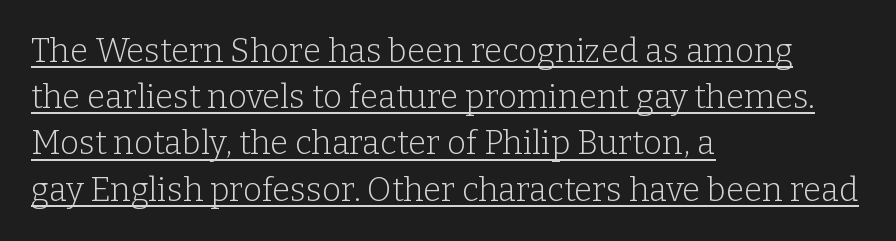
Students, observe: this is what conventionally led text looks like. Posture: vertical. Stems and bowls with no extra thickness — not bold. Spacing verdict: proportional, widths tailored to each character.
